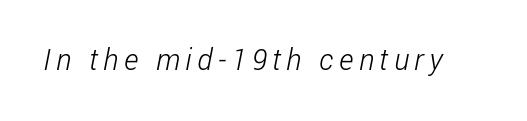
The image shows 29 px light, condensed sans-serif type; set not underlined; low stroke contrast and a medium x-height.
